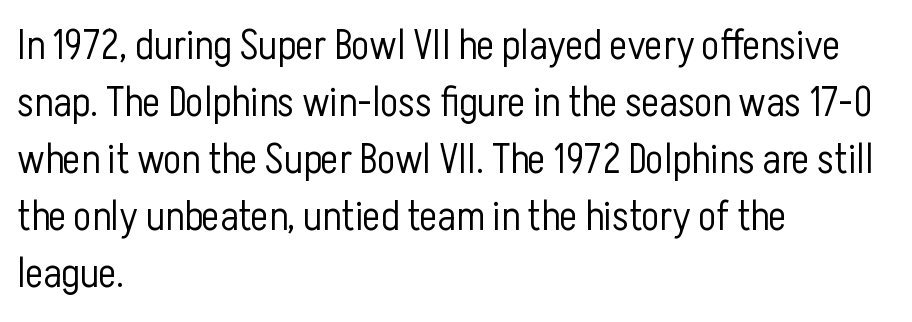
This rendering features lettering with no underline. In CSS terms this would be text-align: left. Note: no serifs on the glyphs. Observe the ordinary spacing: letters are neighbours, not strangers. Heaviness? Minimal to ordinary, like unemphasized prose. Normally led — the rows are evenly, conventionally spaced.
